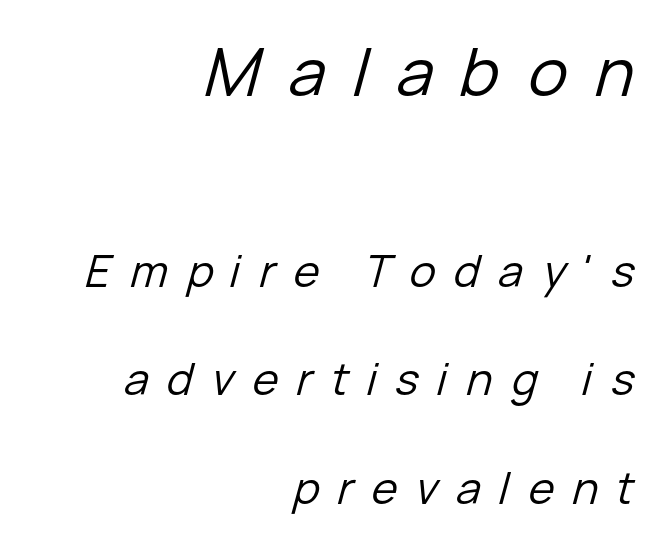
{"italic": "yes", "lean": "right", "slant_degrees": 15, "bold": "no", "weight": "regular", "width": "normal", "stroke_contrast": "low", "x_height": "medium", "monospaced": "no", "underline": "no", "align": "right", "line_spacing": "loose", "line_spacing_ratio": 2.46, "letter_spacing": "wide", "letter_spacing_em": 0.42, "larger_block": "first", "size_ratio": 1.5, "glyph_px": 66}
